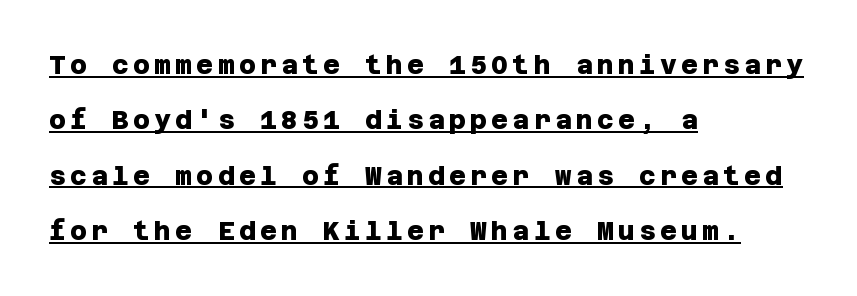
Q: Is the text bold? A: Yes.
Q: Is the text underlined? A: Yes.
Q: How is the paragraph aligned? A: Left-aligned.
Q: Is the spacing between lines tight, normal or loose? A: Loose.
